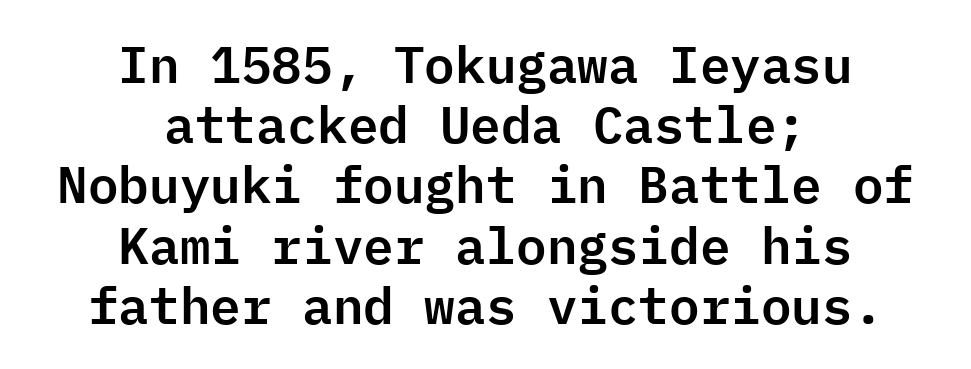
The letters march in equal steps, a hallmark of fixed-pitch type. Glance below the letters and you will spot only blank space. Font category for this specimen: sans-serif. Vertical strokes here are truly vertical.
